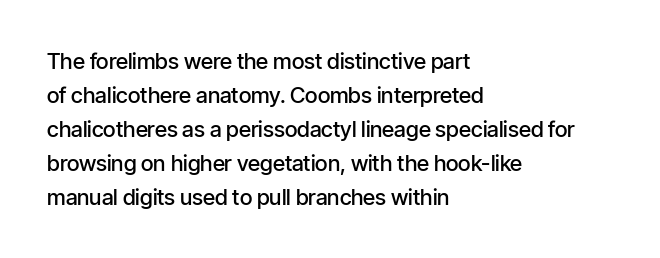
The image shows 22 px text type, upright; set left-aligned, normal line spacing (1.54x), normal letter spacing, not underlined.
